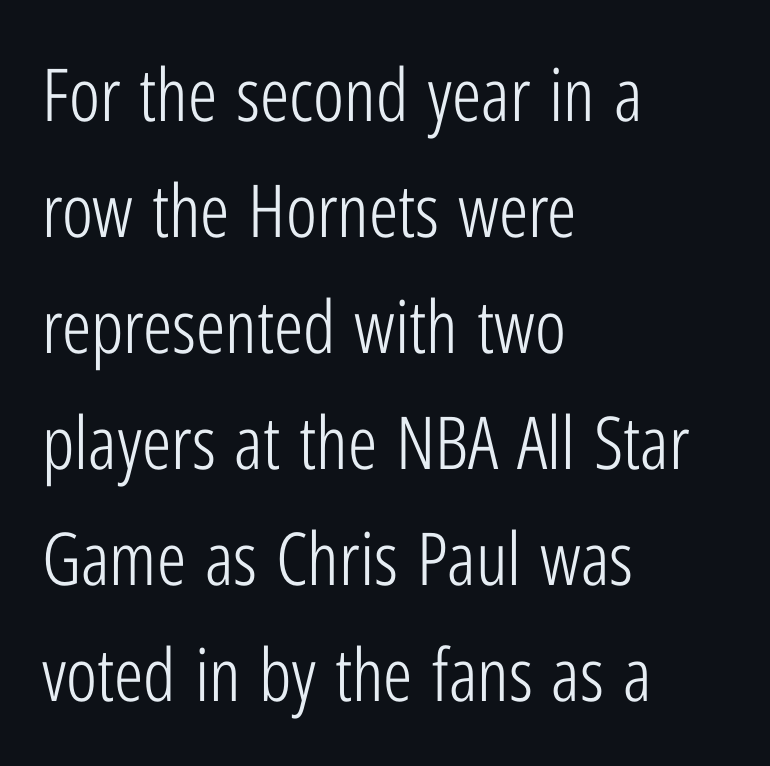
A clean baseline with only descenders dipping below it. Layout note: lines flush left. Each stroke keeps to a modest, everyday thickness or less. Italic: no, the glyphs are upright roman.
